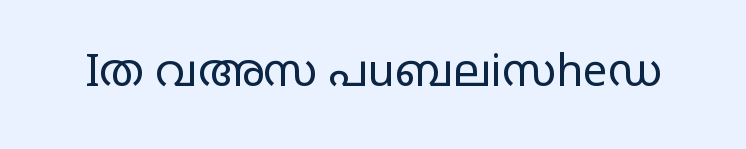
{"serif": "no", "italic": "no", "bold": "no", "weight": "regular", "width": "wide", "stroke_contrast": "low", "x_height": "large", "monospaced": "no", "underline": "no", "letter_spacing": "normal", "letter_spacing_em": 0.0, "glyph_px": 44}
